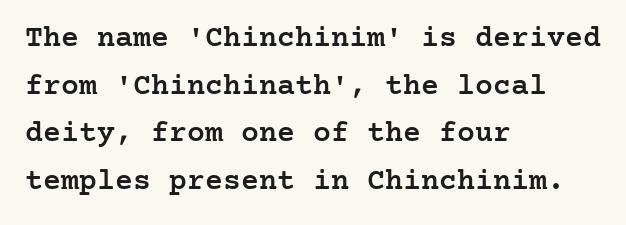
Typesetter's note: demi weight, one step under bold. No word sits above an underline. The rendering anchors every line to the left-hand side. Nothing unusual about the tracking: characters are spaced as the font intends. One glance says typical: line gaps are just what's usual.
